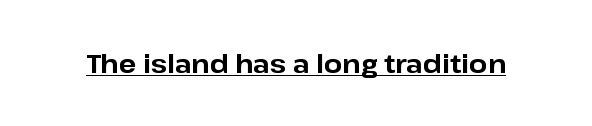
No extra tracking has been applied to these lines. Glance below the letters and you will spot a drawn line. Quick note: not italic, upright. The letters are bold, with thick, heavy strokes.
